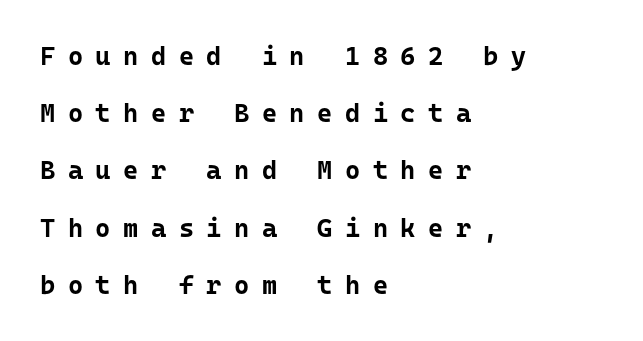
Q: Is the text bold? A: Yes.
Q: Is the text italic (slanted)? A: No, it is upright.
Q: Is the text underlined? A: No.
Q: How is the paragraph aligned? A: Left-aligned.
Q: Is the spacing between letters normal or unusually wide? A: Unusually wide.
Q: Is the spacing between lines tight, normal or loose? A: Loose.
